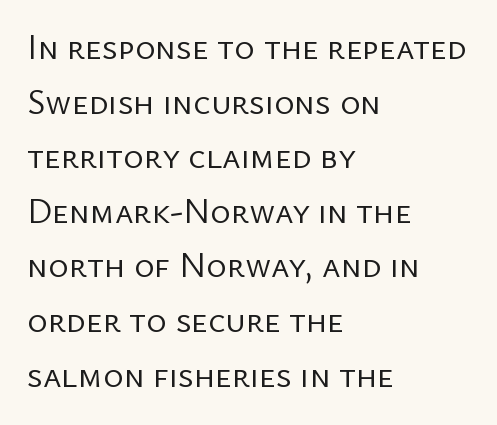
Q: Is the text bold? A: No.
Q: Is the text italic (slanted)? A: No, it is upright.
Q: Is the typeface a serif or a sans-serif typeface? A: Sans-serif.
Q: Is the text underlined? A: No.
Q: How is the paragraph aligned? A: Left-aligned.
Q: Is the spacing between letters normal or unusually wide? A: Normal.
Q: Is the spacing between lines tight, normal or loose? A: Normal.
Q: Width (condensed, normal, or wide)? A: Normal.
Q: Stroke contrast? A: Low.
Q: x-height? A: Medium.
Q: Monospaced? A: No.
